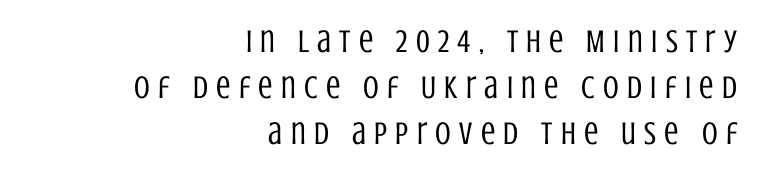
The image shows 32 px regular-weight, condensed sans-serif type, upright; set right-aligned, normal line spacing (1.43x), unusually wide letter spacing (+0.26 em), not underlined; low stroke contrast and a large x-height.
